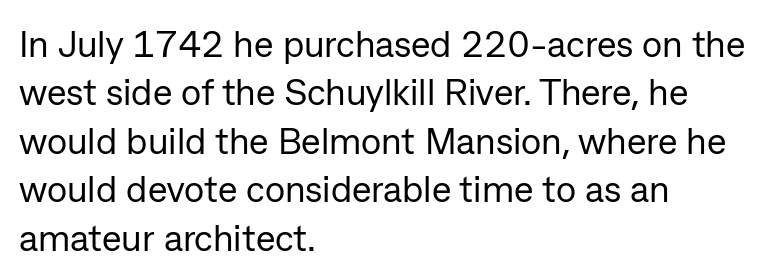
The image shows 37 px regular-weight sans-serif type, upright; set left-aligned, normal line spacing (1.31x), normal letter spacing, not underlined; low stroke contrast and a medium x-height.
